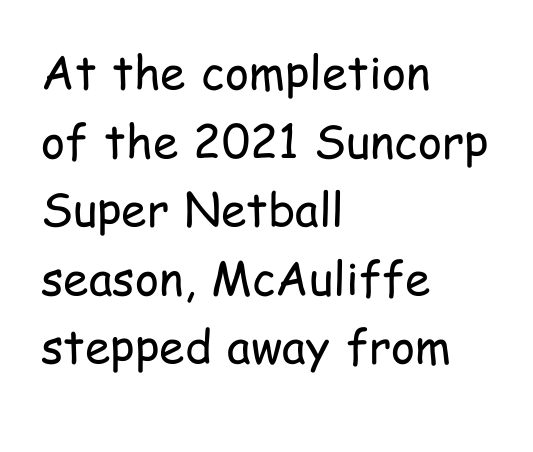
The image shows 46 px regular-weight, condensed sans-serif type, upright; set left-aligned, normal line spacing (1.49x), normal letter spacing, not underlined; low stroke contrast and a medium x-height.
